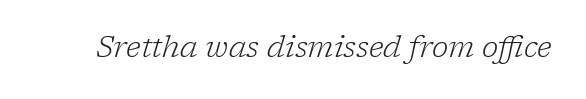
Beneath every word, the page is bare. You can tell from the footed stems that serif type was used. The weight tops out at a normal text grade. This sample uses an oblique cut, with every glyph tilted off the vertical.
